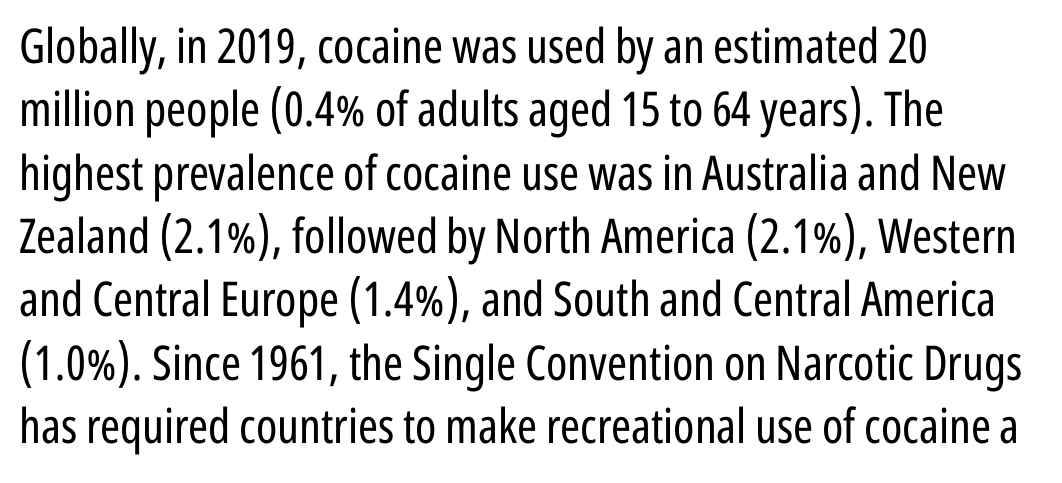
The image shows 48 px regular-weight, condensed sans-serif type, upright; set left-aligned, normal line spacing (1.32x), normal letter spacing, not underlined; low stroke contrast and a medium x-height.
